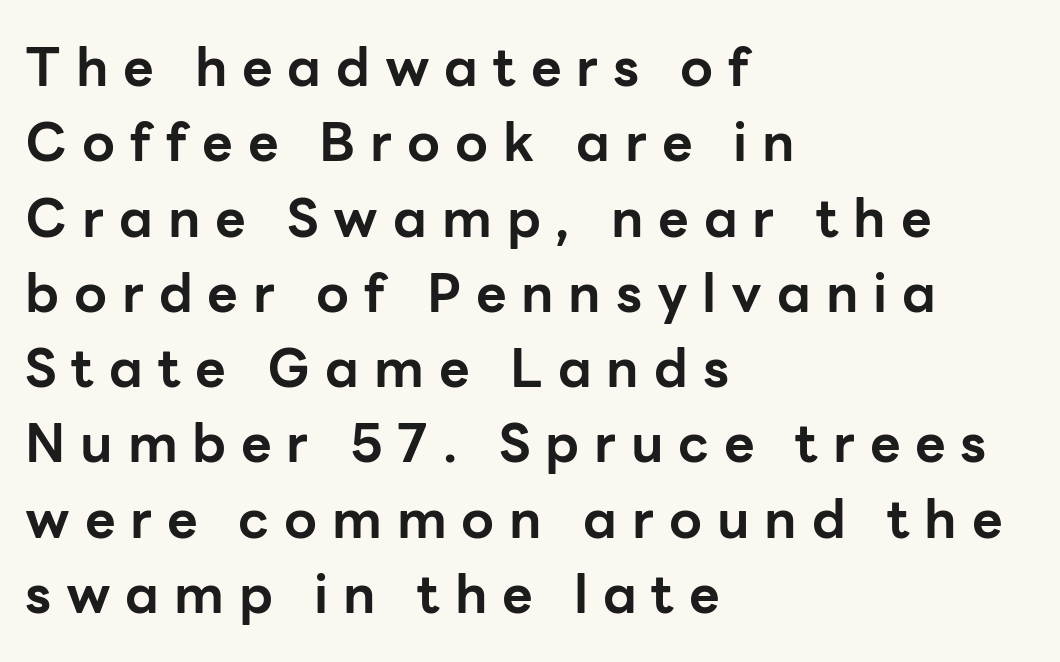
Q: Is the text bold? A: Yes.
Q: Is the text italic (slanted)? A: No, it is upright.
Q: Is the typeface a serif or a sans-serif typeface? A: Sans-serif.
Q: Is the text underlined? A: No.
Q: How is the paragraph aligned? A: Left-aligned.
Q: Is the spacing between letters normal or unusually wide? A: Unusually wide.
Q: Is the spacing between lines tight, normal or loose? A: Normal.
Q: Width (condensed, normal, or wide)? A: Normal.
Q: Stroke contrast? A: Low.
Q: x-height? A: Medium.
Q: Monospaced? A: No.
